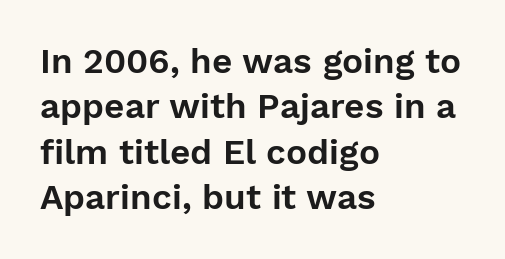
{"serif": "no", "italic": "no", "width": "normal", "stroke_contrast": "low", "x_height": "medium", "monospaced": "no", "underline": "no", "align": "left", "line_spacing": "normal", "line_spacing_ratio": 1.3, "letter_spacing": "normal", "letter_spacing_em": 0.0, "glyph_px": 35}
